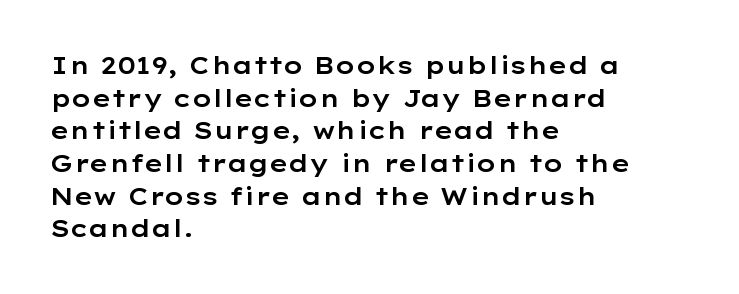
Q: Is the text italic (slanted)? A: No, it is upright.
Q: Is the text underlined? A: No.
Q: How is the paragraph aligned? A: Left-aligned.
Q: Is the spacing between letters normal or unusually wide? A: Normal.
Q: Is the spacing between lines tight, normal or loose? A: Normal.
